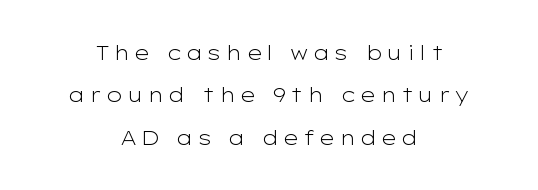
{"italic": "no", "bold": "no", "underline": "no", "align": "center", "line_spacing": "loose", "line_spacing_ratio": 2.12, "letter_spacing": "wide", "letter_spacing_em": 0.2, "glyph_px": 20}
